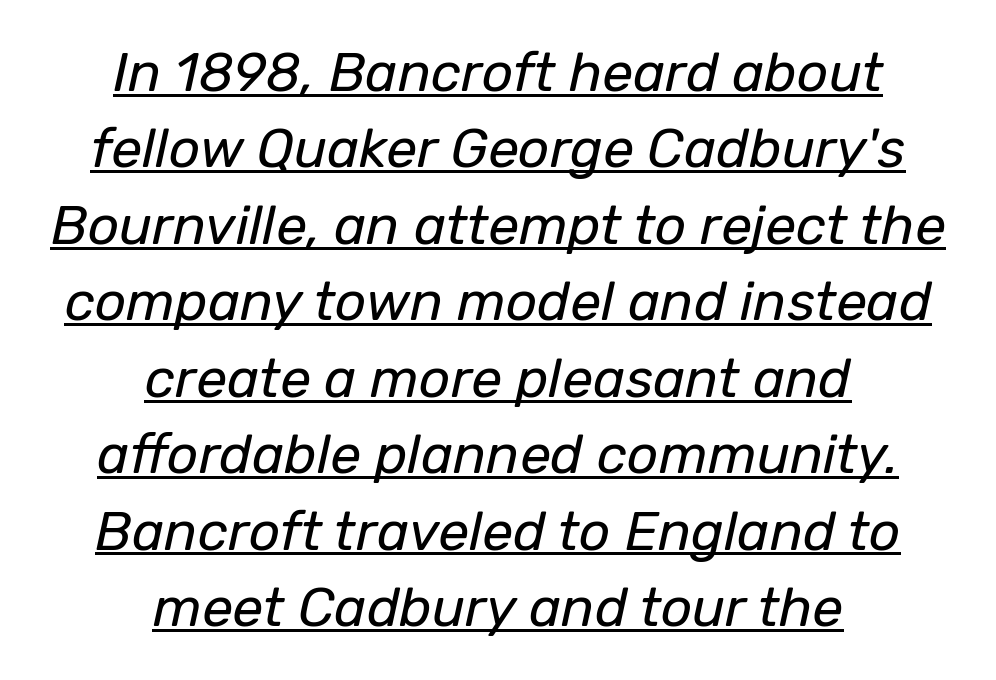
{"italic": "yes", "lean": "right", "slant_degrees": 12, "bold": "no", "weight": "regular", "width": "normal", "stroke_contrast": "low", "x_height": "medium", "monospaced": "no", "underline": "yes", "align": "center", "line_spacing": "normal", "line_spacing_ratio": 1.39, "letter_spacing": "normal", "letter_spacing_em": 0.0, "glyph_px": 55}
